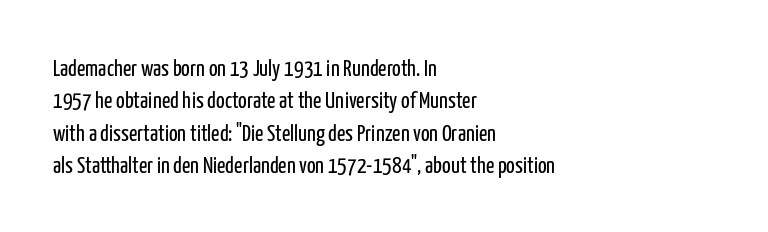
The image shows 23 px text type, upright; set left-aligned, normal line spacing (1.41x), normal letter spacing, not underlined.
